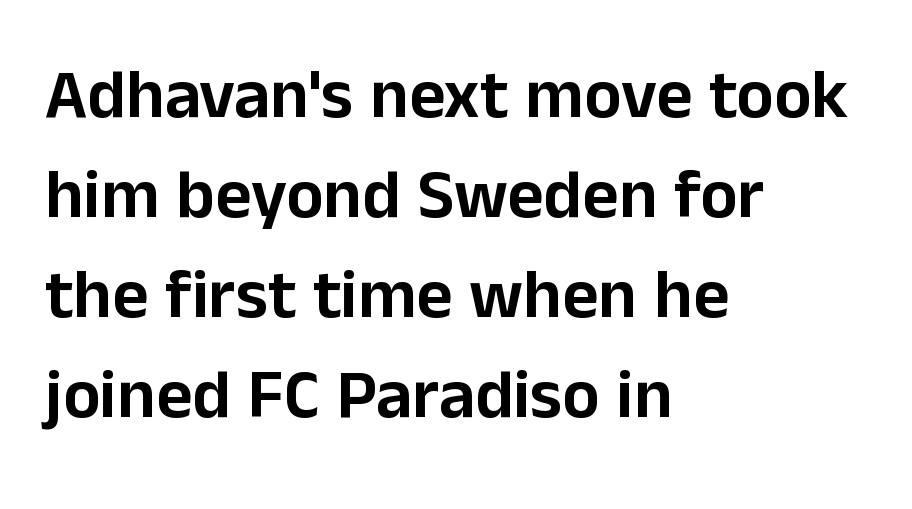
Just letters on the line, the space beneath them empty. This is the regular roman posture of the typeface. Summary of vertical rhythm: regular, with standard interline spacing. You could not count columns in this text — the font is proportionally spaced. The tracking reads as untouched default to a designer's eye.
